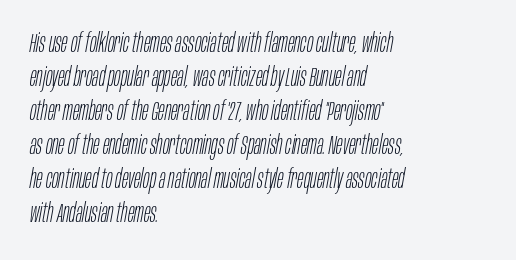
Q: Is the text bold? A: No.
Q: Is the text italic (slanted)? A: Yes, it leans right by about 10 degrees.
Q: Is the text underlined? A: No.
Q: How is the paragraph aligned? A: Left-aligned.
Q: Is the spacing between letters normal or unusually wide? A: Normal.
Q: Is the spacing between lines tight, normal or loose? A: Normal.
